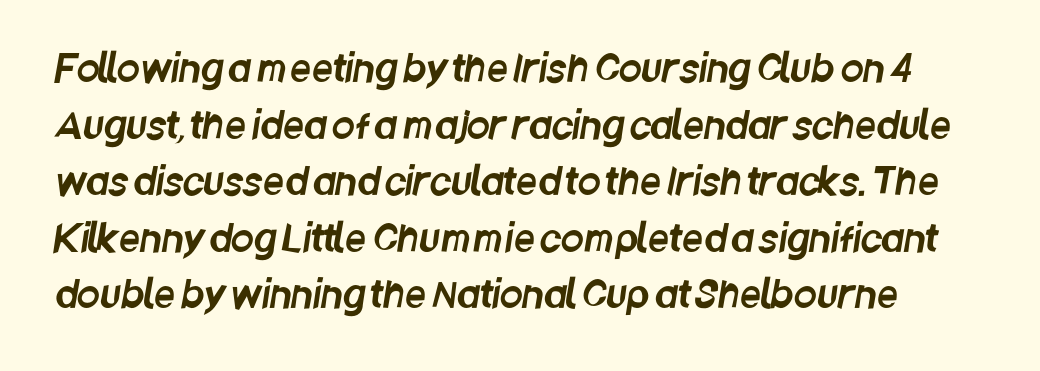
Observe the absence of serifs on each vertical stroke in this sample. No extra tracking has been applied to these lines. Descenders are the only things crossing below the line. These lines are rendered in a variable-pitch font. Normally led — the rows are evenly, conventionally spaced.
